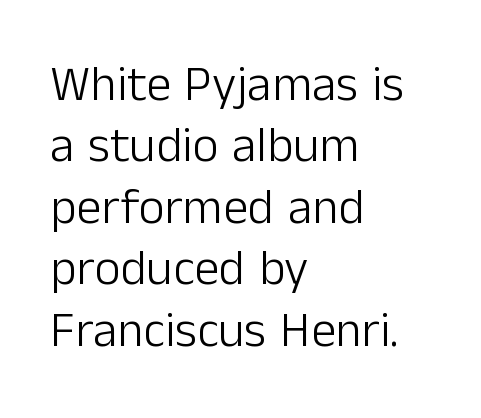
Each letter keeps its own natural width here, so spacing adapts to shape. Lines of text with bare space underneath. Every character sits straight up, as roman type does. The text block is weighted toward the left margin, trailing off unevenly rightward. Is the type heavy? It reads as light-to-regular instead.
